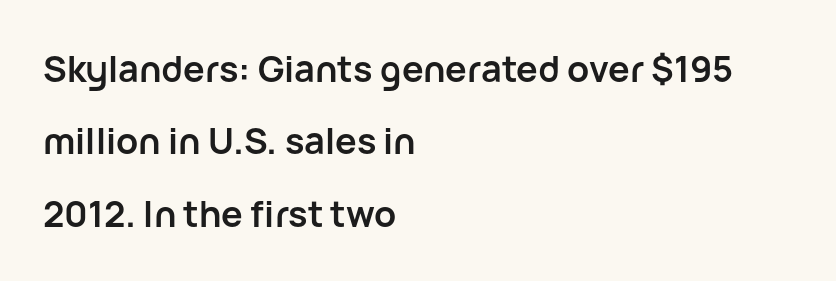
Q: Is the text bold? A: Yes.
Q: Is the text italic (slanted)? A: No, it is upright.
Q: Is the typeface a serif or a sans-serif typeface? A: Sans-serif.
Q: Is the text underlined? A: No.
Q: How is the paragraph aligned? A: Left-aligned.
Q: Is the spacing between letters normal or unusually wide? A: Normal.
Q: Is the spacing between lines tight, normal or loose? A: Loose.
Q: Width (condensed, normal, or wide)? A: Normal.
Q: Stroke contrast? A: Low.
Q: x-height? A: Medium.
Q: Monospaced? A: No.
